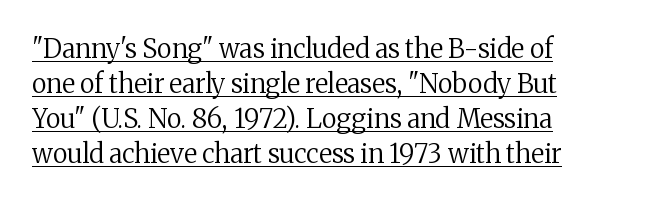
{"italic": "no", "bold": "no", "underline": "yes", "align": "left", "line_spacing": "normal", "line_spacing_ratio": 1.35, "letter_spacing": "normal", "letter_spacing_em": 0.0, "glyph_px": 26}
